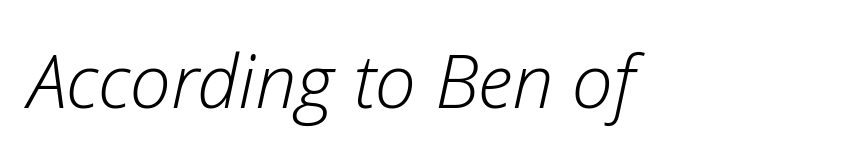
Proportional: the letters do not fall into vertical columns. Posture: slanted. Spacing between characters is what you'd get straight out of the box. Descender tails drop into unmarked territory. Nothing heavy about these letters — not bold at all.
